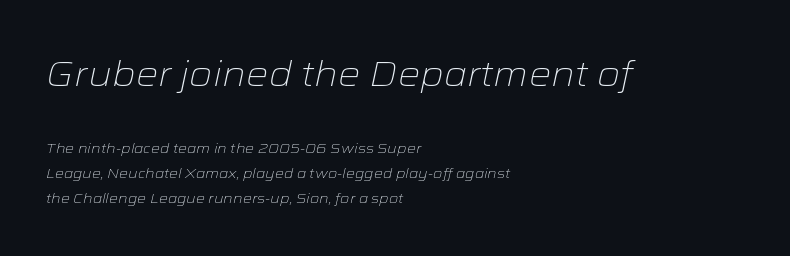
Q: Is the text bold? A: No.
Q: Is the text italic (slanted)? A: Yes, it leans right by about 12 degrees.
Q: Is the text underlined? A: No.
Q: How is the paragraph aligned? A: Left-aligned.
Q: Is the spacing between letters normal or unusually wide? A: Normal.
Q: Which block of text is set in a larger size, the first (top) or the second (bottom)? A: The first (top) one.
Q: Width (condensed, normal, or wide)? A: Wide.
Q: Stroke contrast? A: Low.
Q: x-height? A: Medium.
Q: Monospaced? A: No.
